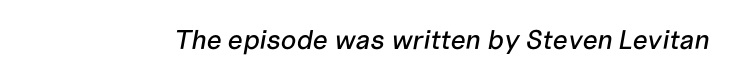
{"italic": "yes", "lean": "right", "slant_degrees": 10, "underline": "no", "letter_spacing": "normal", "letter_spacing_em": 0.0, "glyph_px": 27}
